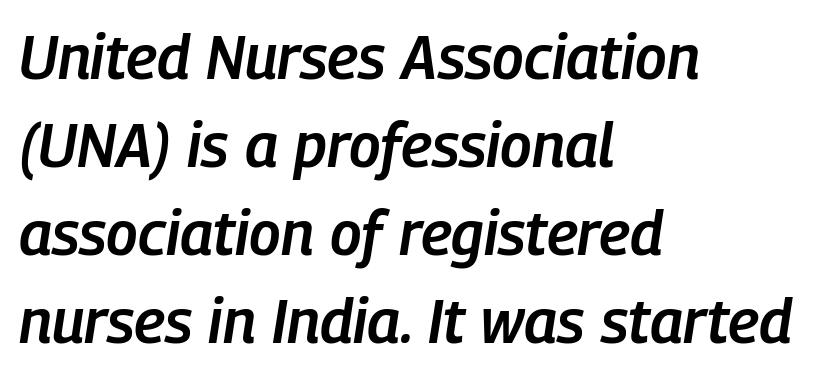
{"italic": "yes", "lean": "right", "slant_degrees": 9, "bold": "semi", "weight": "semibold", "width": "condensed", "stroke_contrast": "low", "x_height": "medium", "monospaced": "no", "underline": "no", "align": "left", "line_spacing": "normal", "line_spacing_ratio": 1.44, "letter_spacing": "normal", "letter_spacing_em": 0.0, "glyph_px": 61}
